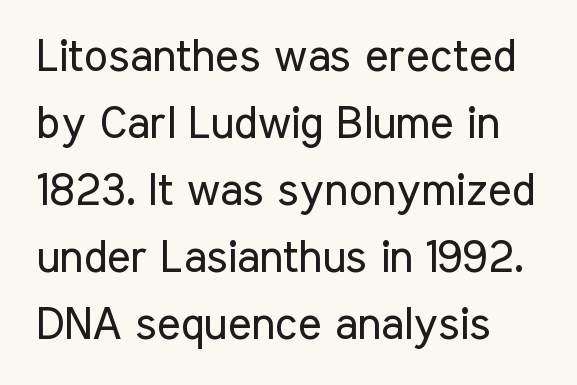
{"serif": "no", "italic": "no", "bold": "no", "weight": "regular", "width": "condensed", "stroke_contrast": "low", "x_height": "medium", "monospaced": "no", "underline": "no", "align": "left", "line_spacing": "normal", "line_spacing_ratio": 1.49, "letter_spacing": "normal", "letter_spacing_em": 0.0, "glyph_px": 45}
